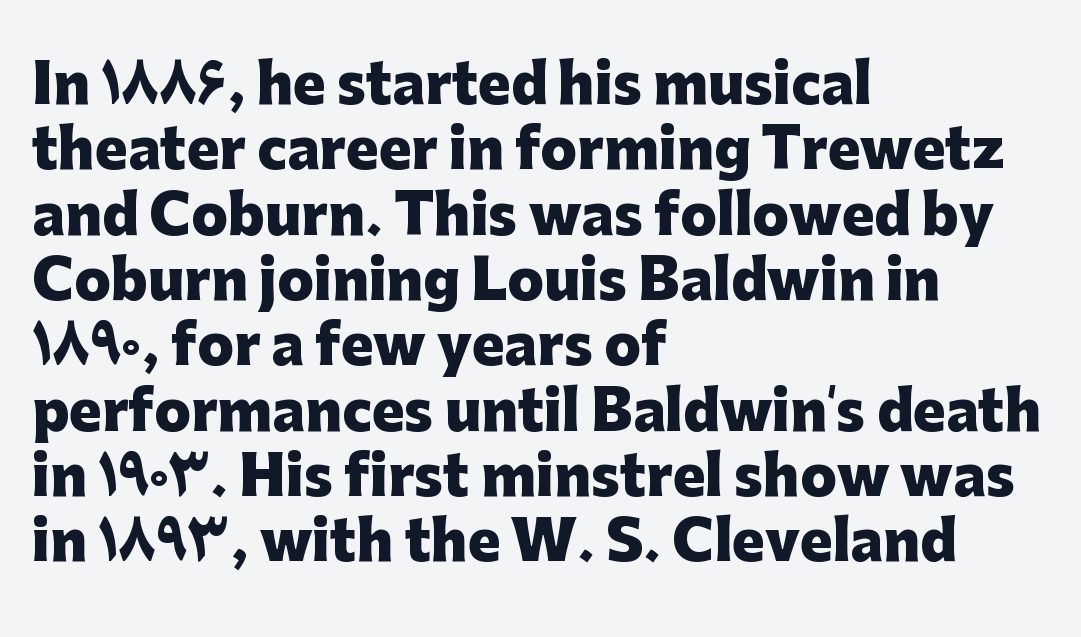
The space beneath each line is pristine and unruled. One-word summary of the alignment: left. Grotesque or geometric, the face here clearly has no serifs. Unlike italic type, these characters show no tilt at all. Does the weight exceed regular? Yes, all the way to bold.
